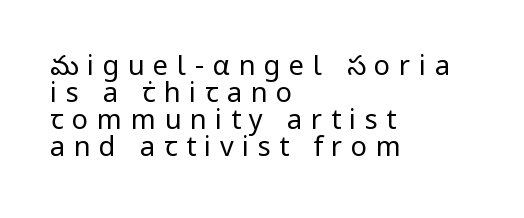
{"italic": "no", "bold": "no", "underline": "no", "align": "left", "line_spacing": "tight", "line_spacing_ratio": 1.0, "letter_spacing": "wide", "letter_spacing_em": 0.32, "glyph_px": 27}
